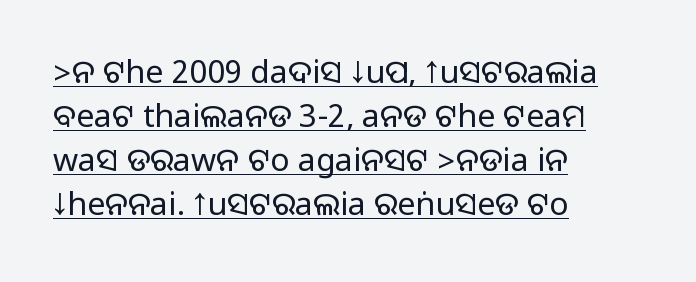
The image shows 32 px sans-serif type, upright; set left-aligned, normal line spacing (1.37x), normal letter spacing, underlined; medium stroke contrast.
